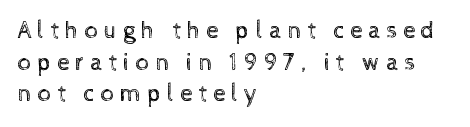
The image shows 24 px text type, upright; set left-aligned, normal line spacing (1.32x), unusually wide letter spacing (+0.25 em), not underlined.
